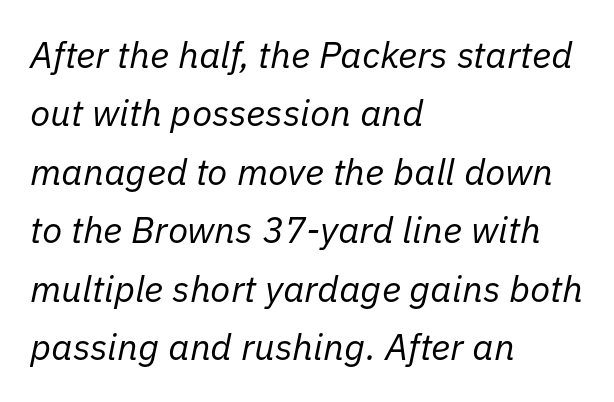
{"italic": "yes", "lean": "right", "slant_degrees": 11, "bold": "no", "weight": "regular", "width": "normal", "stroke_contrast": "low", "x_height": "medium", "monospaced": "no", "underline": "no", "align": "left", "line_spacing": "normal", "line_spacing_ratio": 1.58, "letter_spacing": "normal", "letter_spacing_em": 0.0, "glyph_px": 37}
